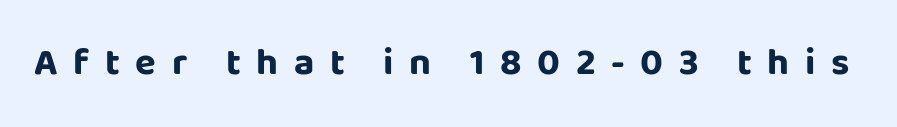
Q: Is the text bold? A: Yes.
Q: Is the text italic (slanted)? A: No, it is upright.
Q: Is the typeface a serif or a sans-serif typeface? A: Sans-serif.
Q: Is the text underlined? A: No.
Q: Is the spacing between letters normal or unusually wide? A: Unusually wide.
Q: Width (condensed, normal, or wide)? A: Normal.
Q: Stroke contrast? A: Low.
Q: x-height? A: Large.
Q: Monospaced? A: No.
